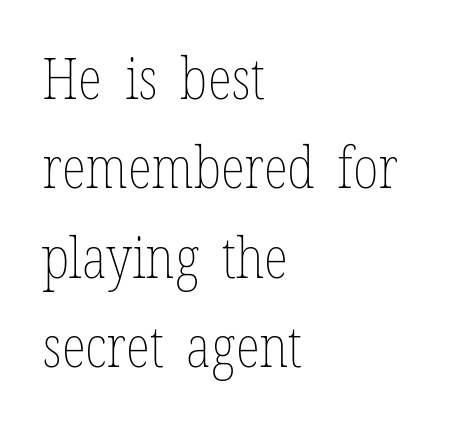
Q: Is the text bold? A: No.
Q: Is the text italic (slanted)? A: No, it is upright.
Q: Is the text underlined? A: No.
Q: How is the paragraph aligned? A: Left-aligned.
Q: Is the spacing between letters normal or unusually wide? A: Normal.
Q: Is the spacing between lines tight, normal or loose? A: Normal.
Q: Width (condensed, normal, or wide)? A: Condensed.
Q: Stroke contrast? A: Low.
Q: x-height? A: Medium.
Q: Monospaced? A: No.
